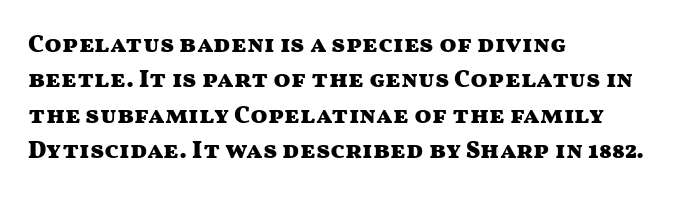
Q: Is the text bold? A: Yes.
Q: Is the text italic (slanted)? A: No, it is upright.
Q: Is the text underlined? A: No.
Q: How is the paragraph aligned? A: Left-aligned.
Q: Is the spacing between letters normal or unusually wide? A: Normal.
Q: Is the spacing between lines tight, normal or loose? A: Normal.
